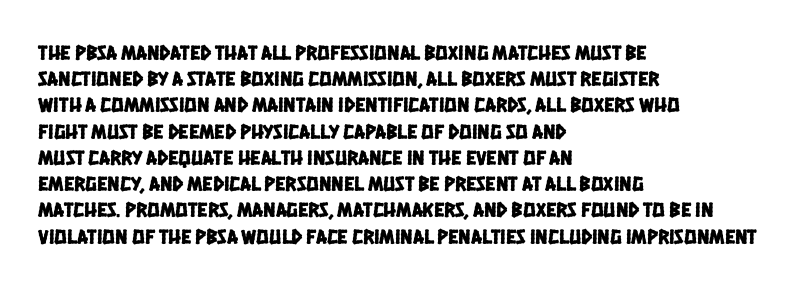
Visually the block forms a straight wall on the left and a jagged coastline on the right. Whoever set this chose a conventional vertical rhythm. The words here are not underlined. Short note: letters normally spaced.
